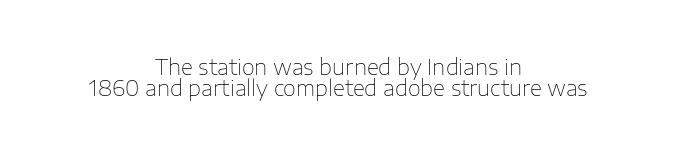
The image shows 21 px text type, upright; set centered, tight line spacing (1.0x), normal letter spacing, not underlined.
